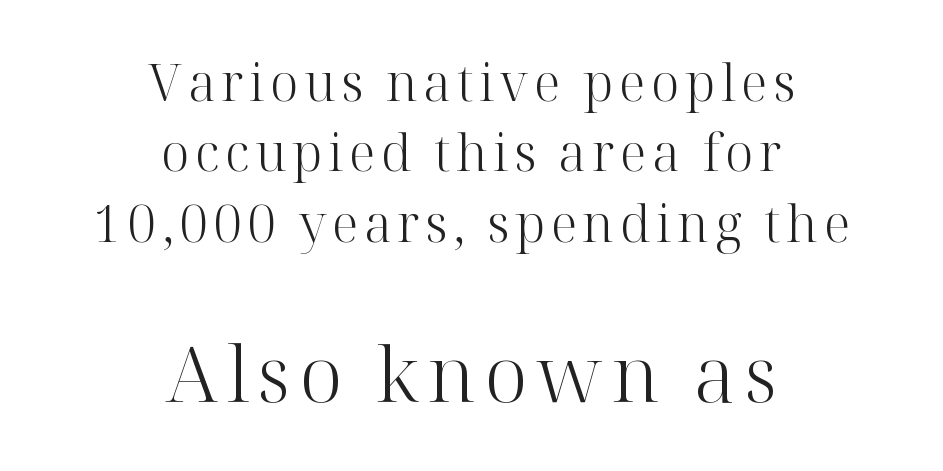
The image shows 77 px light serif type, upright; set centered, normal line spacing (1.38x), not underlined; the second (bottom) block is 1.51x larger; high stroke contrast and a medium x-height.
